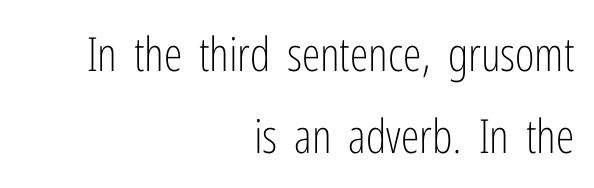
{"serif": "no", "italic": "no", "bold": "no", "weight": "light", "width": "condensed", "stroke_contrast": "low", "x_height": "medium", "monospaced": "no", "underline": "no", "align": "right", "line_spacing_ratio": 1.75, "letter_spacing": "normal", "letter_spacing_em": 0.0, "glyph_px": 47}
